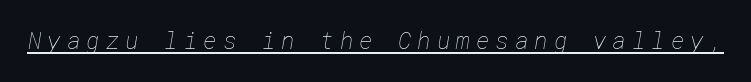
Nothing heavy about these letters — not bold at all. Does extra space separate the letters? Yes, quite a lot of it. The string is rendered with underlining switched on.
